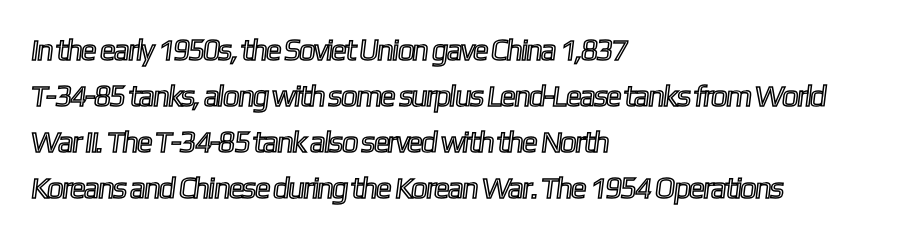
Q: Is the text underlined? A: No.
Q: How is the paragraph aligned? A: Left-aligned.
Q: Is the spacing between letters normal or unusually wide? A: Normal.
Q: Is the spacing between lines tight, normal or loose? A: Normal.
Q: Width (condensed, normal, or wide)? A: Condensed.
Q: x-height? A: Medium.
Q: Monospaced? A: No.
